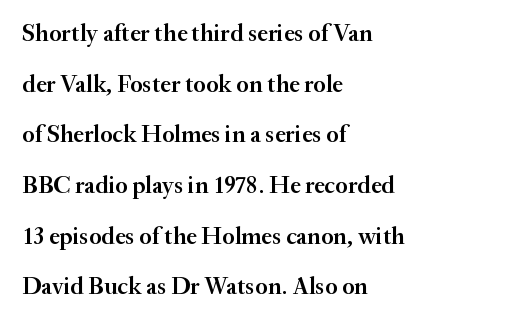
{"italic": "no", "bold": "semi", "underline": "no", "align": "left", "line_spacing": "loose", "line_spacing_ratio": 2.11, "letter_spacing": "normal", "letter_spacing_em": 0.0, "glyph_px": 24}
